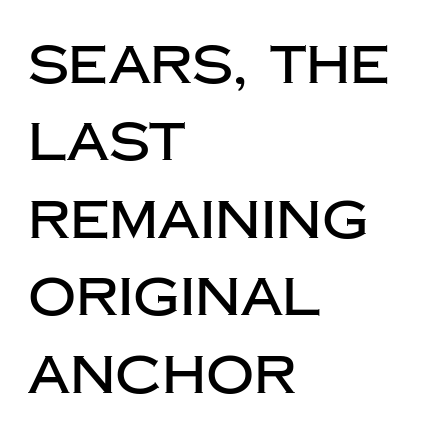
Q: Is the text italic (slanted)? A: No, it is upright.
Q: Is the typeface a serif or a sans-serif typeface? A: Sans-serif.
Q: Is the text underlined? A: No.
Q: How is the paragraph aligned? A: Left-aligned.
Q: Is the spacing between letters normal or unusually wide? A: Normal.
Q: Is the spacing between lines tight, normal or loose? A: Normal.
Q: Width (condensed, normal, or wide)? A: Normal.
Q: Stroke contrast? A: Low.
Q: x-height? A: Large.
Q: Monospaced? A: No.
